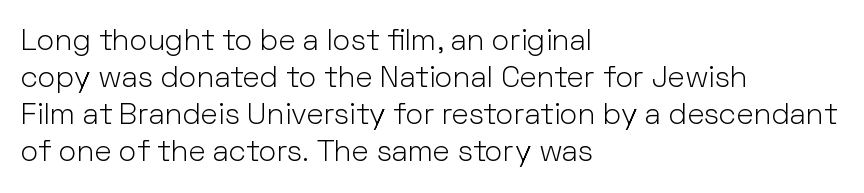
The image shows 30 px light sans-serif type, upright; set left-aligned, line spacing 1.23x, normal letter spacing, not underlined; low stroke contrast and a medium x-height.
